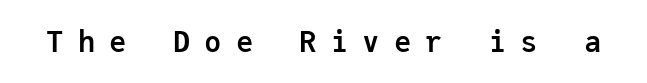
The letters are spread apart with noticeably loose tracking. The strip under each line holds only bare page. The lettering holds an erect, upright posture throughout. Its strokes are broad and dark, the hallmark of bold type. Look at the bottom of the vertical strokes: they stop flat, with no serifs. Here the designer chose a console-style face with uniform glyph widths.
